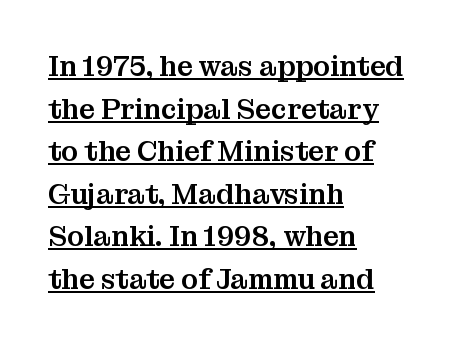
The image shows 28 px serif type, upright; set left-aligned, normal line spacing (1.52x), normal letter spacing, underlined; medium stroke contrast and a medium x-height.
